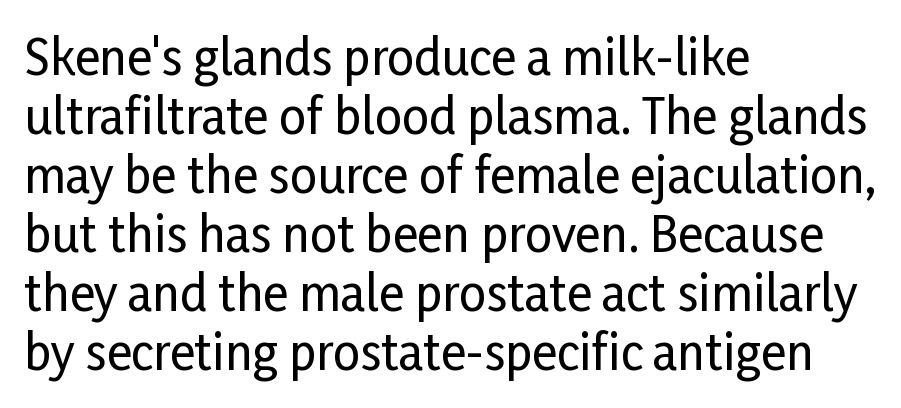
The letterforms sit shoulder to shoulder at normal distance. Does the copy run flush right? No — it runs flush left. Type without underlining. Here the designer chose a conventional face with non-uniform glyph widths. When letters stand straight like this, we call the style roman or upright.
